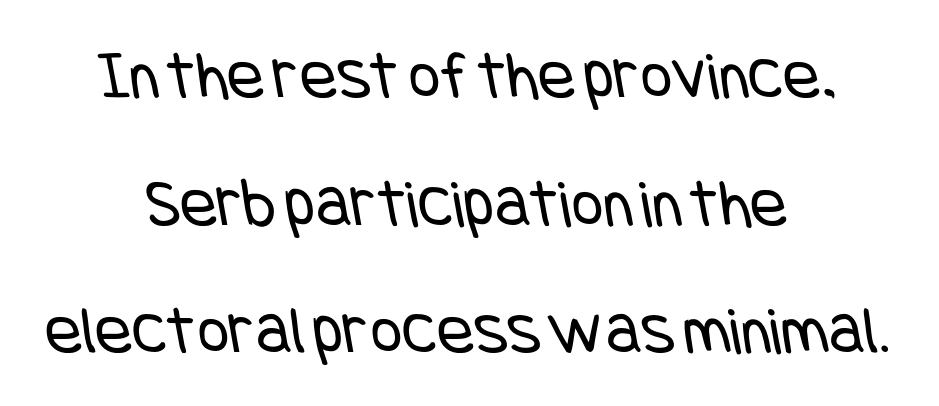
{"serif": "no", "bold": "no", "weight": "regular", "width": "condensed", "stroke_contrast": "low", "x_height": "large", "underline": "no", "align": "center", "line_spacing_ratio": 1.85, "letter_spacing": "normal", "letter_spacing_em": 0.0, "glyph_px": 69}
